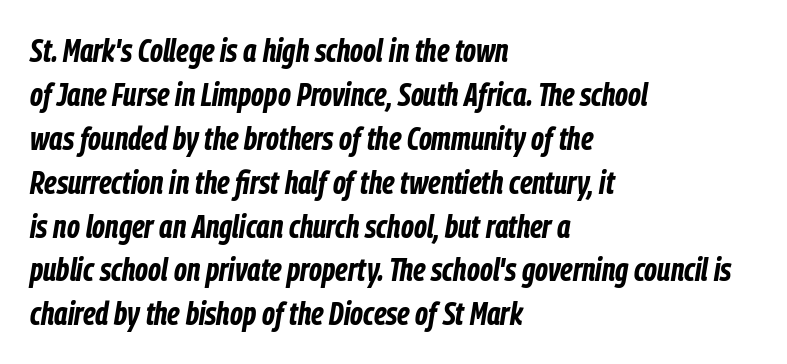
The rendering applies a slant to the glyphs. I'd describe the lettering as bold — thick and assertive. Left-aligned paragraph, ragged on the right. Does extra space separate the letters? No, they use regular spacing.
